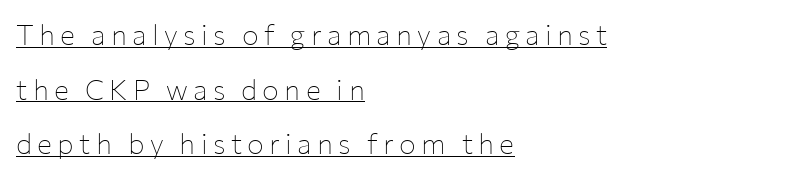
Q: Is the text bold? A: No.
Q: Is the text italic (slanted)? A: No, it is upright.
Q: Is the typeface a serif or a sans-serif typeface? A: Sans-serif.
Q: Is the text underlined? A: Yes.
Q: How is the paragraph aligned? A: Left-aligned.
Q: Is the spacing between lines tight, normal or loose? A: Loose.
Q: Width (condensed, normal, or wide)? A: Normal.
Q: Stroke contrast? A: Low.
Q: x-height? A: Medium.
Q: Monospaced? A: No.
